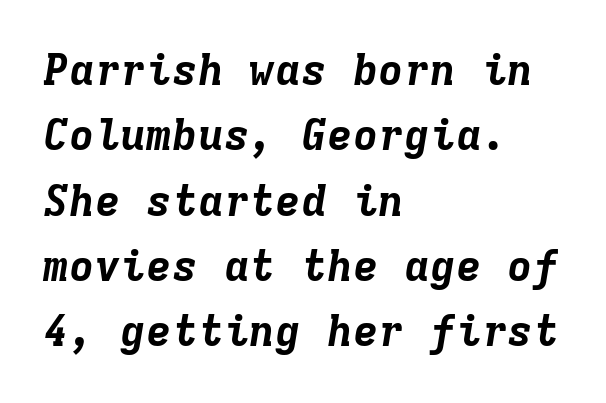
The letters are slanted; this is an italic face. Chunky letters — that's bold for sure. Do the characters align in a grid? Yes, the font is monospaced. In terms of leading, this rendering sits right in the middle.
